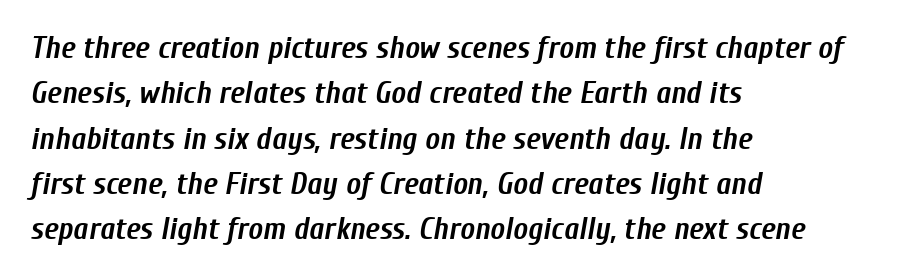
{"italic": "yes", "lean": "right", "slant_degrees": 10, "bold": "yes", "weight": "semibold", "width": "condensed", "stroke_contrast": "low", "x_height": "medium", "monospaced": "no", "underline": "no", "align": "left", "line_spacing": "normal", "line_spacing_ratio": 1.46, "letter_spacing": "normal", "letter_spacing_em": 0.0, "glyph_px": 31}
